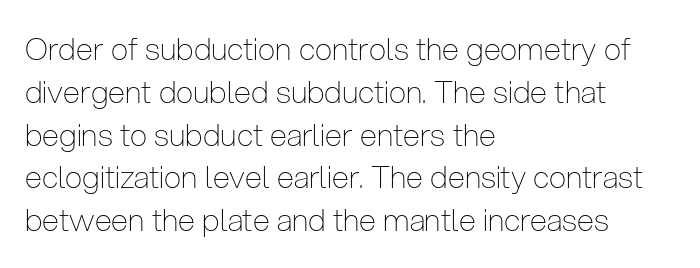
{"serif": "no", "italic": "no", "bold": "no", "weight": "thin", "width": "condensed", "stroke_contrast": "low", "x_height": "medium", "monospaced": "no", "underline": "no", "align": "left", "line_spacing": "normal", "line_spacing_ratio": 1.38, "letter_spacing": "normal", "letter_spacing_em": 0.0, "glyph_px": 31}
